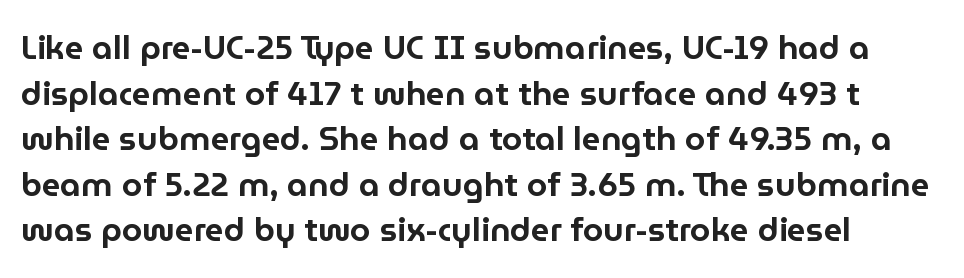
The image shows 33 px sans-serif type, upright; set normal line spacing (1.38x), normal letter spacing, not underlined; low stroke contrast and a medium x-height.
